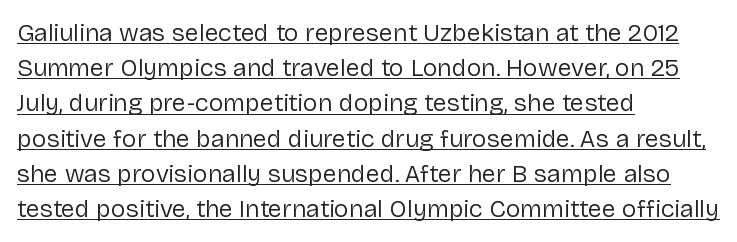
The image shows 25 px text type, upright; set left-aligned, normal line spacing (1.41x), normal letter spacing, underlined.
